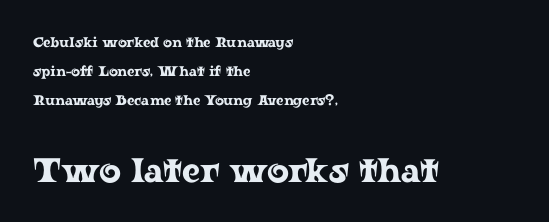
{"serif": "yes", "italic": "no", "width": "wide", "stroke_contrast": "low", "x_height": "medium", "monospaced": "no", "underline": "no", "align": "left", "line_spacing": "loose", "line_spacing_ratio": 2.08, "letter_spacing": "normal", "letter_spacing_em": 0.0, "larger_block": "second", "size_ratio": 2.43, "glyph_px": 34}
